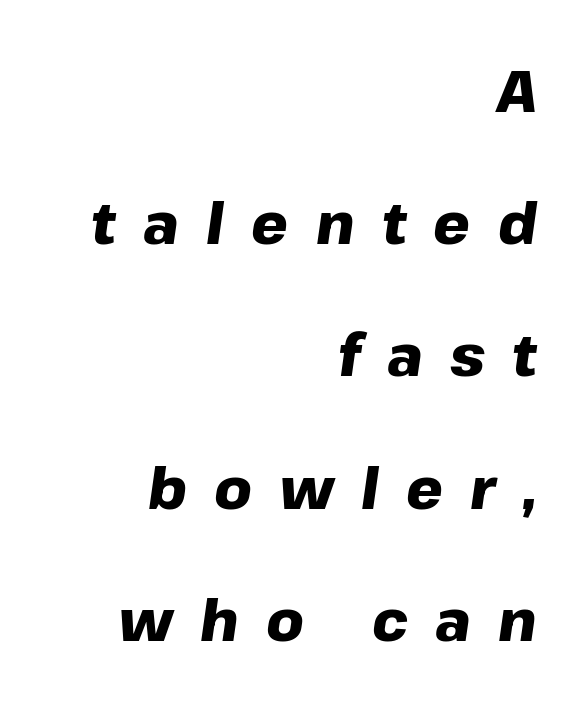
The foot of each line stays bare and open. The specimen reads as italic at a glance. Here the glyphs are tracked loosely, breaking word shapes into spaced letters. You'd pick this weight for a headline — it's a proper bold.
